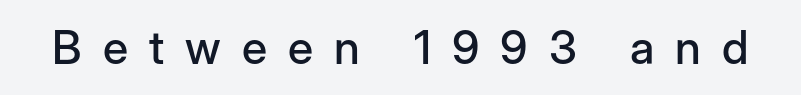
This rendering features lettering with no underline. In terms of letterform style, serifs are entirely absent. Do the characters align in a grid? No, the font is proportional. Unlike italic type, these characters show no tilt at all. Characters follow at a spacing far wider than the type designer built in.
